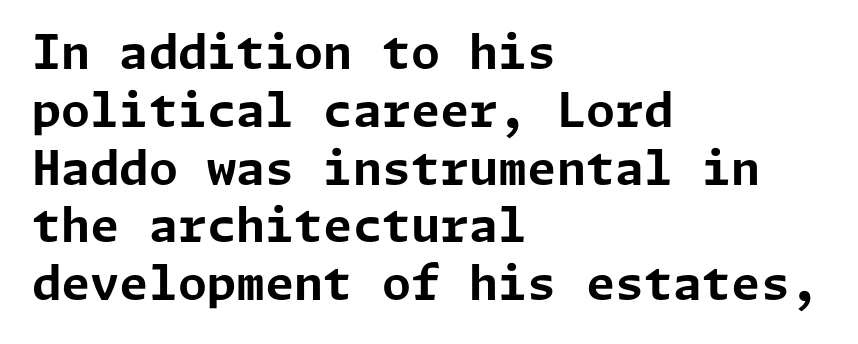
The image shows 47 px bold sans-serif type, upright; set left-aligned, line spacing 1.23x, normal letter spacing, not underlined; low stroke contrast and a medium x-height.
